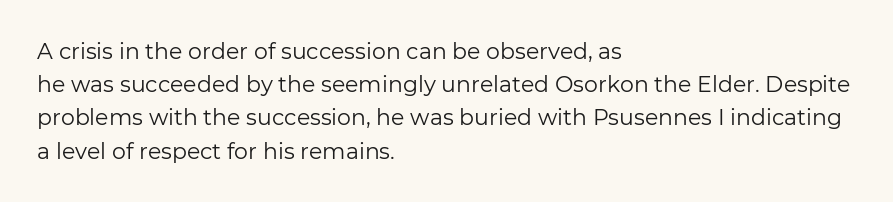
The image shows 22 px text type, upright; set left-aligned, normal line spacing (1.51x), normal letter spacing, not underlined.
